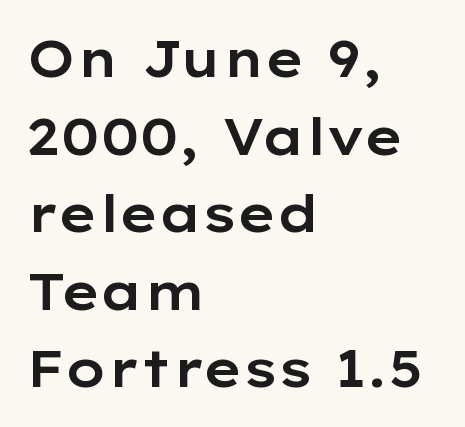
{"serif": "no", "italic": "no", "width": "wide", "stroke_contrast": "low", "x_height": "medium", "monospaced": "no", "underline": "no", "align": "left", "line_spacing": "normal", "line_spacing_ratio": 1.52, "letter_spacing": "normal", "letter_spacing_em": 0.0, "glyph_px": 51}
